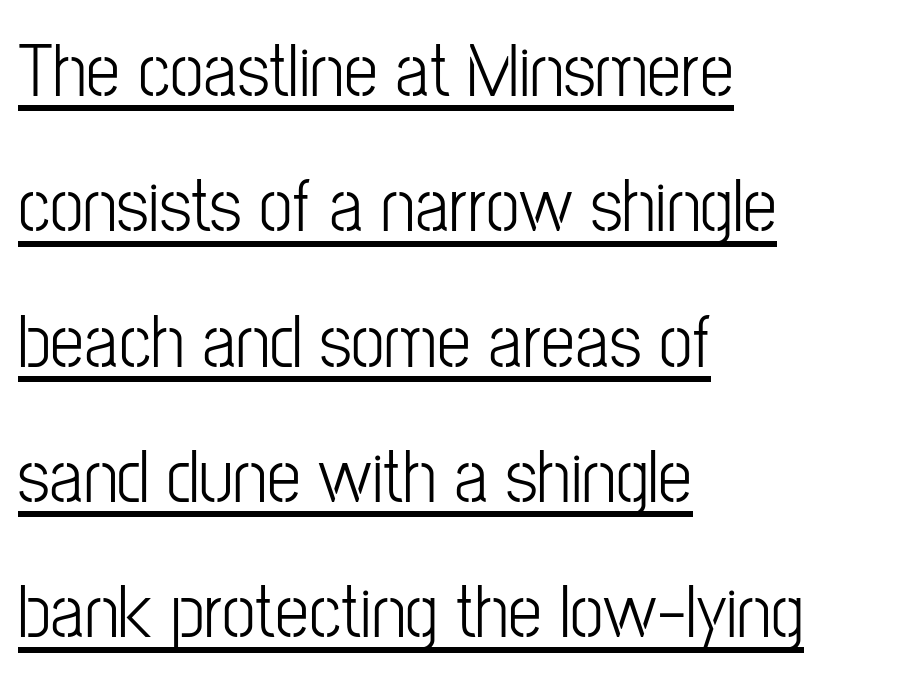
The image shows 76 px light, condensed sans-serif type, upright; set left-aligned, line spacing 1.78x, normal letter spacing, underlined; low stroke contrast and a medium x-height.
